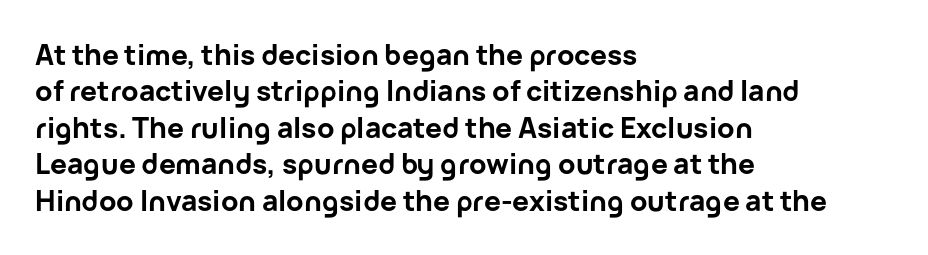
Q: Is the text bold? A: Yes.
Q: Is the text italic (slanted)? A: No, it is upright.
Q: Is the typeface a serif or a sans-serif typeface? A: Sans-serif.
Q: Is the text underlined? A: No.
Q: How is the paragraph aligned? A: Left-aligned.
Q: Is the spacing between letters normal or unusually wide? A: Normal.
Q: Is the spacing between lines tight, normal or loose? A: Normal.
Q: Width (condensed, normal, or wide)? A: Normal.
Q: Stroke contrast? A: Low.
Q: x-height? A: Medium.
Q: Monospaced? A: No.
